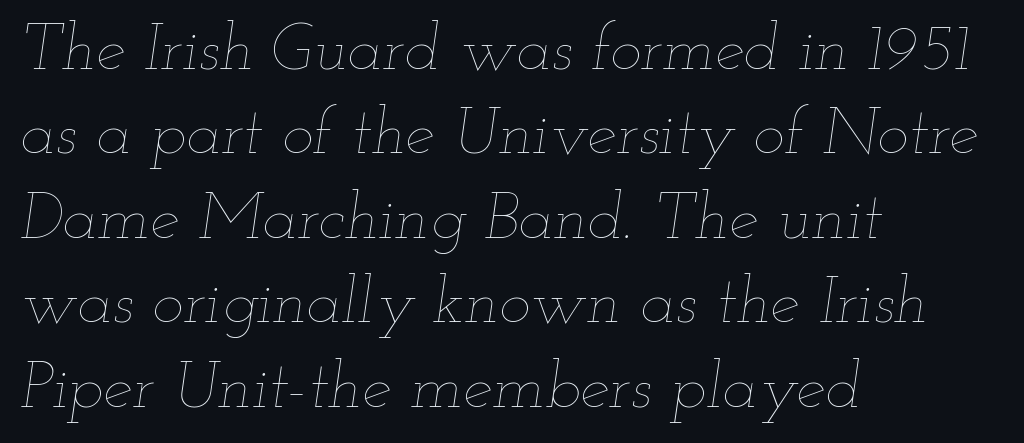
Q: Is the text bold? A: No.
Q: Is the text italic (slanted)? A: Yes, it leans right by about 12 degrees.
Q: Is the text underlined? A: No.
Q: How is the paragraph aligned? A: Left-aligned.
Q: Is the spacing between letters normal or unusually wide? A: Normal.
Q: Is the spacing between lines tight, normal or loose? A: Normal.
Q: Width (condensed, normal, or wide)? A: Wide.
Q: Stroke contrast? A: Low.
Q: x-height? A: Small.
Q: Monospaced? A: No.
